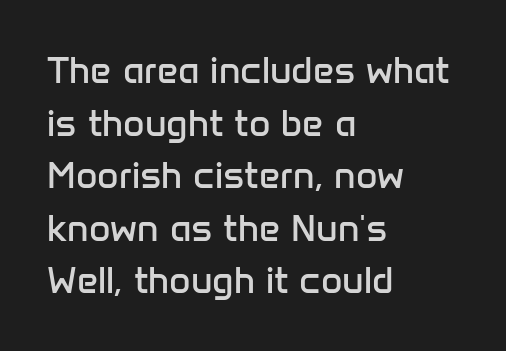
Q: Is the text bold? A: No.
Q: Is the text italic (slanted)? A: No, it is upright.
Q: Is the typeface a serif or a sans-serif typeface? A: Sans-serif.
Q: Is the text underlined? A: No.
Q: How is the paragraph aligned? A: Left-aligned.
Q: Is the spacing between letters normal or unusually wide? A: Normal.
Q: Is the spacing between lines tight, normal or loose? A: Normal.
Q: Width (condensed, normal, or wide)? A: Normal.
Q: Stroke contrast? A: Low.
Q: x-height? A: Medium.
Q: Monospaced? A: No.
